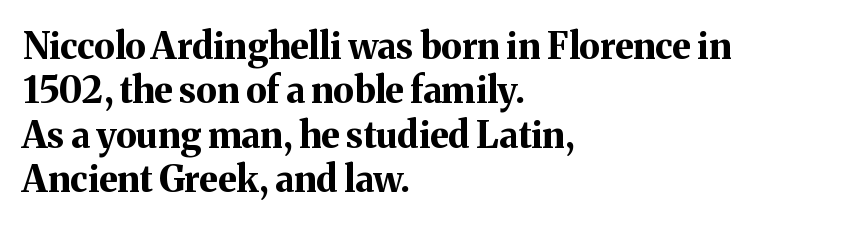
Q: Is the text bold? A: Yes.
Q: Is the text italic (slanted)? A: No, it is upright.
Q: Is the typeface a serif or a sans-serif typeface? A: Serif.
Q: Is the text underlined? A: No.
Q: How is the paragraph aligned? A: Left-aligned.
Q: Is the spacing between letters normal or unusually wide? A: Normal.
Q: Width (condensed, normal, or wide)? A: Normal.
Q: Stroke contrast? A: Medium.
Q: x-height? A: Medium.
Q: Monospaced? A: No.
